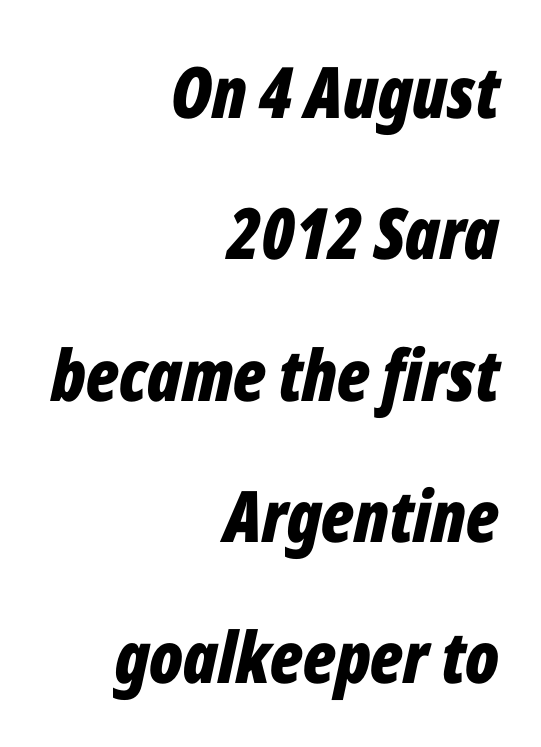
{"italic": "yes", "lean": "right", "slant_degrees": 12, "bold": "yes", "weight": "bold", "width": "condensed", "stroke_contrast": "low", "x_height": "medium", "monospaced": "no", "underline": "no", "align": "right", "line_spacing": "loose", "line_spacing_ratio": 1.99, "letter_spacing": "normal", "letter_spacing_em": 0.0, "glyph_px": 71}
